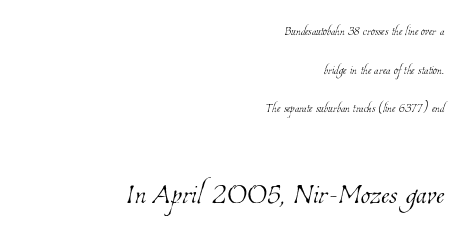
The image shows 39 px thin, condensed type; set right-aligned, loose line spacing (2.41x), normal letter spacing, not underlined; the second (bottom) block is 2.44x larger; low stroke contrast and a medium x-height.
